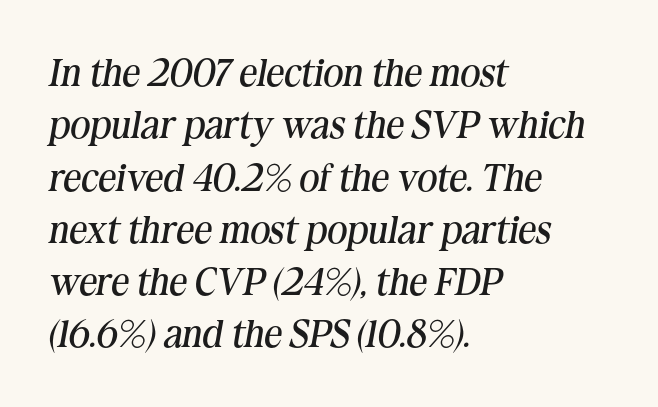
{"serif": "yes", "italic": "yes", "lean": "right", "slant_degrees": 10, "bold": "no", "weight": "regular", "width": "normal", "stroke_contrast": "medium", "x_height": "medium", "monospaced": "no", "underline": "no", "align": "left", "line_spacing": "normal", "line_spacing_ratio": 1.34, "letter_spacing": "normal", "letter_spacing_em": 0.0, "glyph_px": 39}
